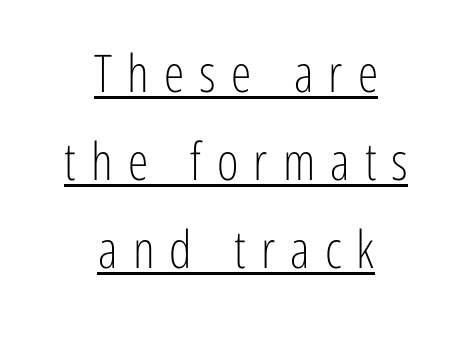
The image shows 52 px light, condensed sans-serif type, upright; set centered, normal line spacing (1.69x), unusually wide letter spacing (+0.29 em), underlined; low stroke contrast and a medium x-height.
